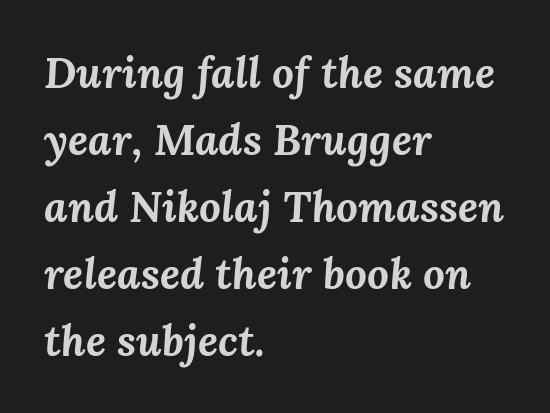
{"italic": "yes", "lean": "right", "slant_degrees": 3, "bold": "yes", "weight": "bold", "width": "normal", "stroke_contrast": "medium", "x_height": "medium", "monospaced": "no", "underline": "no", "align": "left", "line_spacing": "normal", "line_spacing_ratio": 1.56, "letter_spacing": "normal", "letter_spacing_em": 0.0, "glyph_px": 43}
